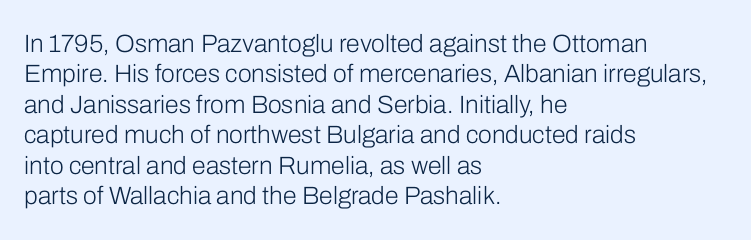
{"italic": "no", "bold": "no", "underline": "no", "align": "left", "line_spacing_ratio": 1.22, "letter_spacing": "normal", "letter_spacing_em": 0.0, "glyph_px": 25}
